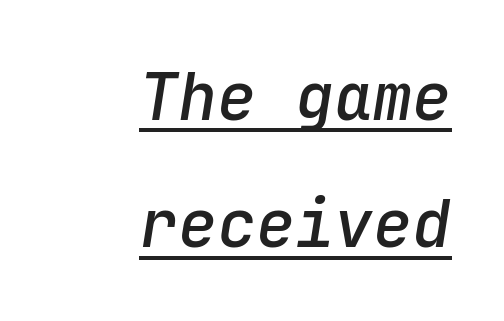
The image shows 65 px semibold type, italic (leaning right), monospaced; set right-aligned, loose line spacing (1.96x), normal letter spacing, underlined; low stroke contrast and a medium x-height.
